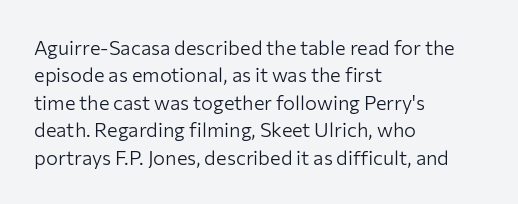
Caption: standard tracking, unaltered. Alignment: flush left. Line spacing here is normal. Weight: not bold — regular or lighter.
